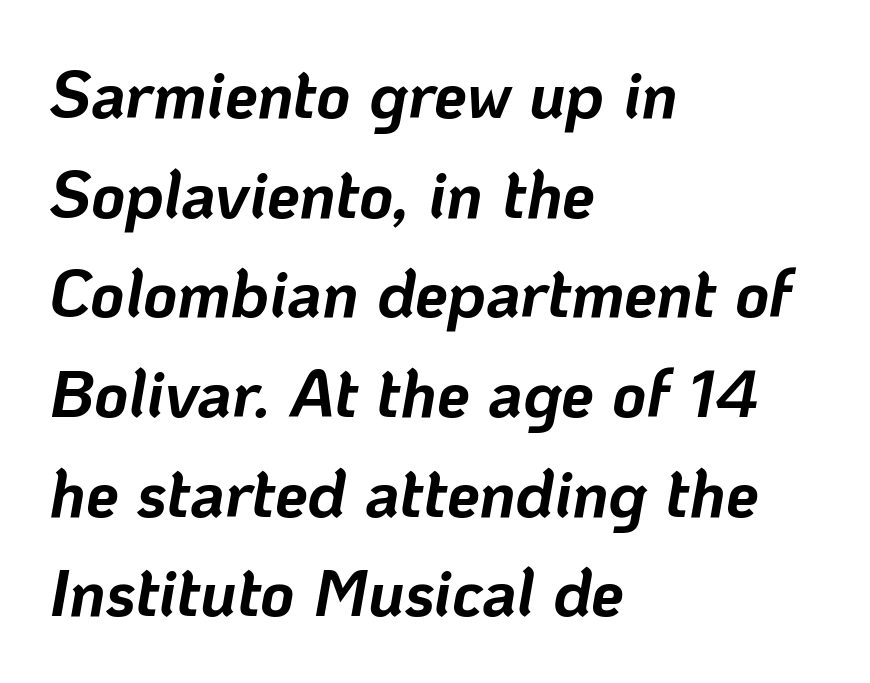
Q: Is the text bold? A: Yes.
Q: Is the text italic (slanted)? A: Yes, it leans right by about 10 degrees.
Q: Is the text underlined? A: No.
Q: How is the paragraph aligned? A: Left-aligned.
Q: Is the spacing between letters normal or unusually wide? A: Normal.
Q: Is the spacing between lines tight, normal or loose? A: Normal.
Q: Width (condensed, normal, or wide)? A: Normal.
Q: Stroke contrast? A: Low.
Q: x-height? A: Medium.
Q: Monospaced? A: No.
